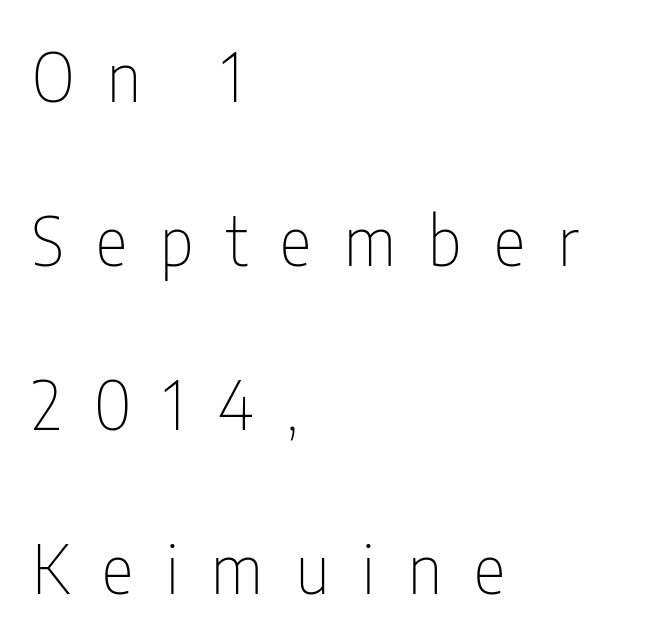
{"serif": "no", "italic": "no", "bold": "no", "weight": "thin", "width": "condensed", "stroke_contrast": "low", "x_height": "medium", "monospaced": "no", "underline": "no", "align": "left", "line_spacing": "loose", "line_spacing_ratio": 2.45, "letter_spacing": "wide", "letter_spacing_em": 0.49, "glyph_px": 67}
